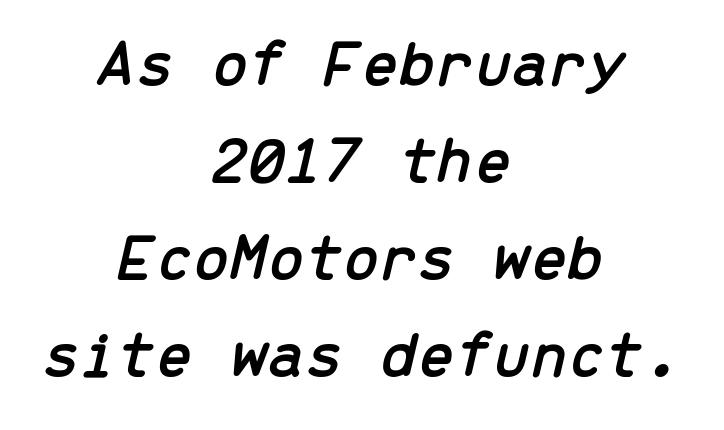
The image shows 67 px text type, italic (leaning right), monospaced; set centered, normal line spacing (1.45x), normal letter spacing, not underlined; low stroke contrast and a medium x-height.
